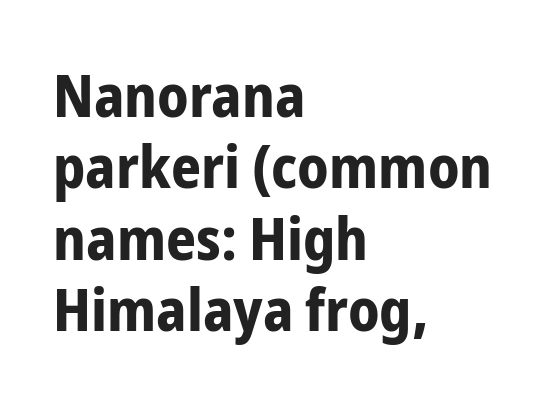
The image shows 59 px bold, condensed sans-serif type, upright; set left-aligned, line spacing 1.21x, normal letter spacing, not underlined; low stroke contrast and a medium x-height.
